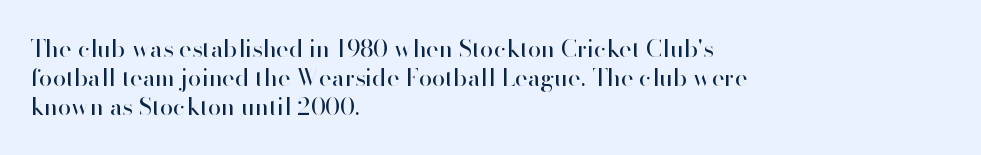
Q: Is the text bold? A: No.
Q: Is the text italic (slanted)? A: No, it is upright.
Q: Is the text underlined? A: No.
Q: How is the paragraph aligned? A: Left-aligned.
Q: Is the spacing between letters normal or unusually wide? A: Normal.
